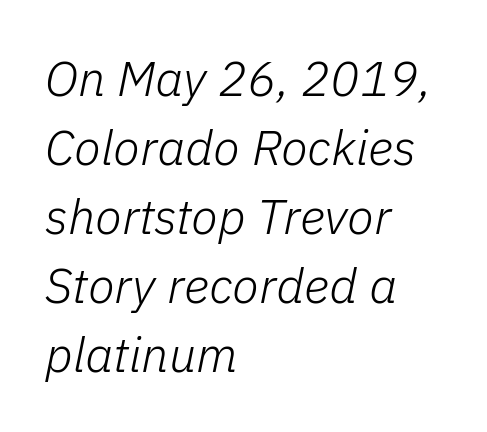
{"italic": "yes", "lean": "right", "slant_degrees": 11, "bold": "no", "weight": "light", "width": "normal", "stroke_contrast": "low", "x_height": "medium", "monospaced": "no", "underline": "no", "align": "left", "line_spacing": "normal", "line_spacing_ratio": 1.41, "letter_spacing": "normal", "letter_spacing_em": 0.0, "glyph_px": 49}
